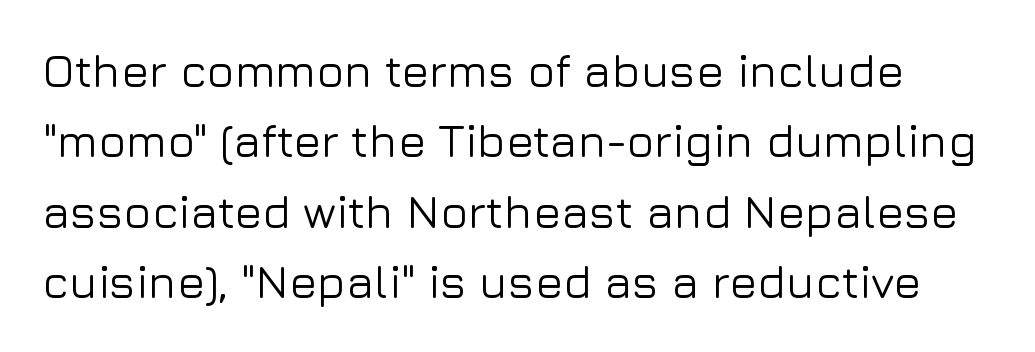
The image shows 46 px sans-serif type, upright; set normal line spacing (1.53x), normal letter spacing, not underlined; low stroke contrast and a medium x-height.
